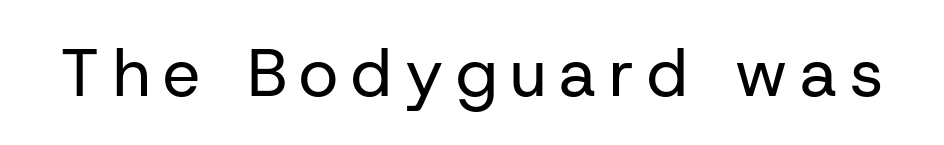
Q: Is the text bold? A: No.
Q: Is the text italic (slanted)? A: No, it is upright.
Q: Is the typeface a serif or a sans-serif typeface? A: Sans-serif.
Q: Is the text underlined? A: No.
Q: Width (condensed, normal, or wide)? A: Normal.
Q: Stroke contrast? A: Low.
Q: x-height? A: Medium.
Q: Monospaced? A: No.
